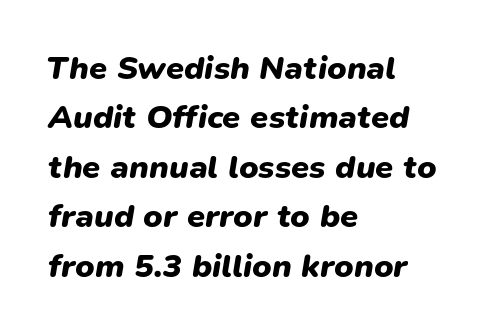
The space beneath each line is pristine and unruled. The paragraph has a hard left edge and a soft right edge. Vertical spacing — default. Each letter keeps its own natural width here, so spacing adapts to shape.
